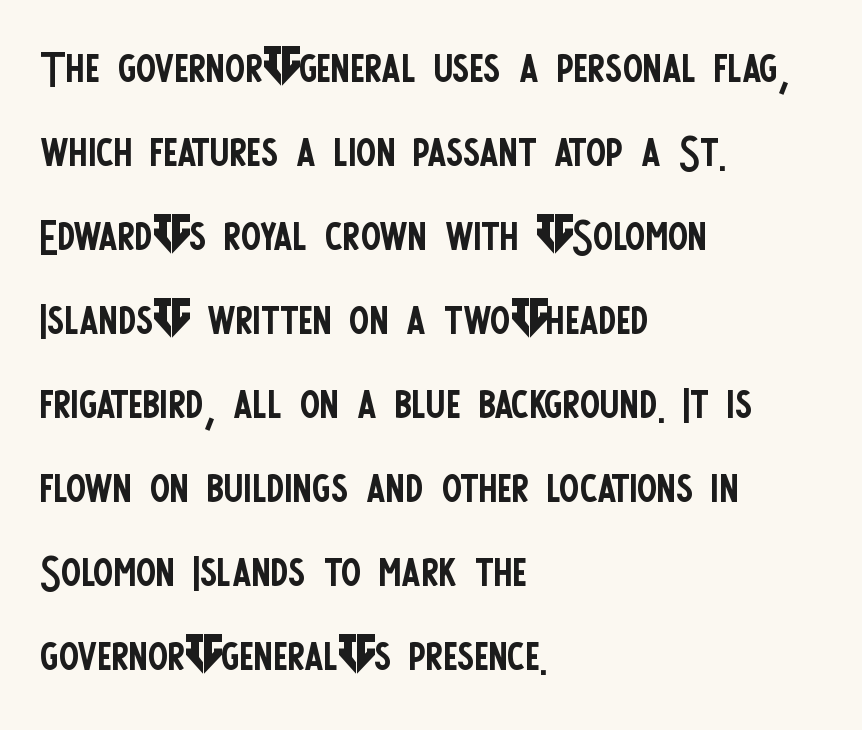
The image shows 60 px regular-weight, condensed sans-serif type, upright; set left-aligned, normal line spacing (1.4x), normal letter spacing, not underlined; low stroke contrast and a large x-height.
